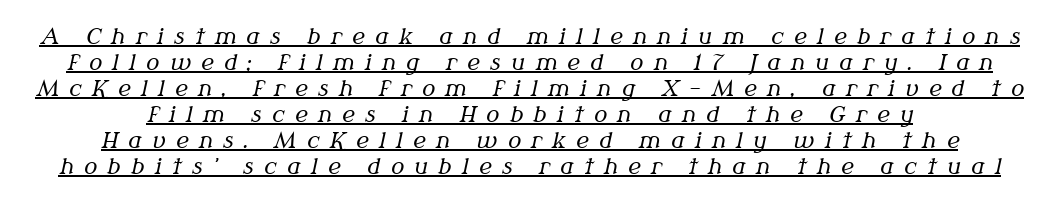
Q: Is the text bold? A: No.
Q: Is the text italic (slanted)? A: Yes, it leans right by about 12 degrees.
Q: Is the text underlined? A: Yes.
Q: How is the paragraph aligned? A: Centered.
Q: Is the spacing between letters normal or unusually wide? A: Unusually wide.
